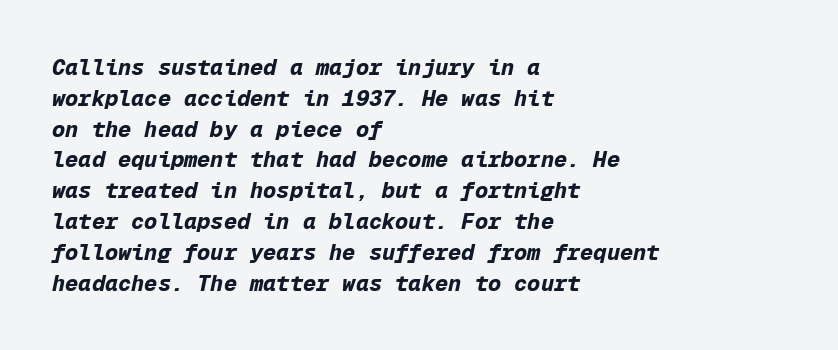
The image shows 22 px bold type, italic (leaning right); set left-aligned, normal line spacing (1.4x), normal letter spacing, not underlined.
